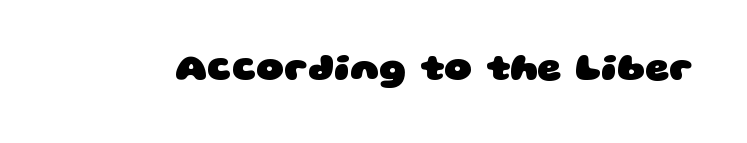
The string is rendered with underlining switched off. Inter-character spacing is left at the font's built-in metrics. Every letter is thick-stroked: bold, no question. I'd call this a sans setting — the letters go barefoot.
